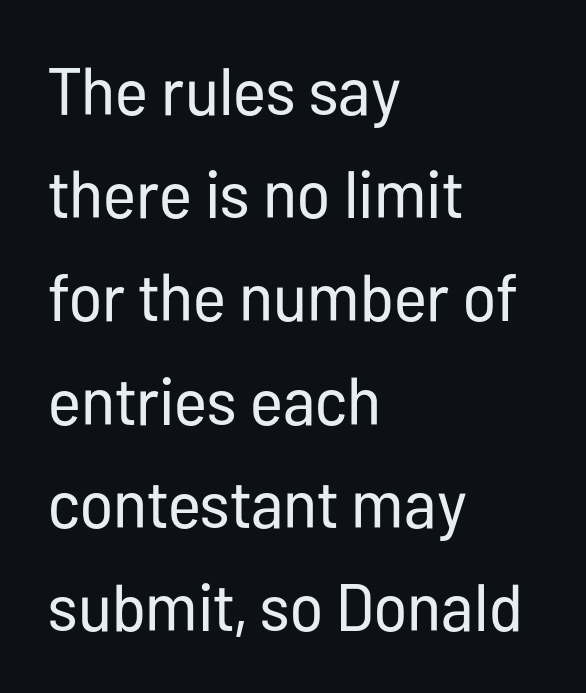
The image shows 67 px regular-weight, condensed sans-serif type, upright; set left-aligned, normal line spacing (1.54x), normal letter spacing, not underlined; low stroke contrast and a medium x-height.
